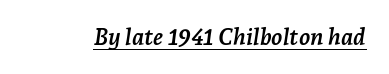
{"italic": "yes", "lean": "right", "slant_degrees": 7, "bold": "yes", "underline": "yes", "letter_spacing": "normal", "letter_spacing_em": 0.0, "glyph_px": 23}
